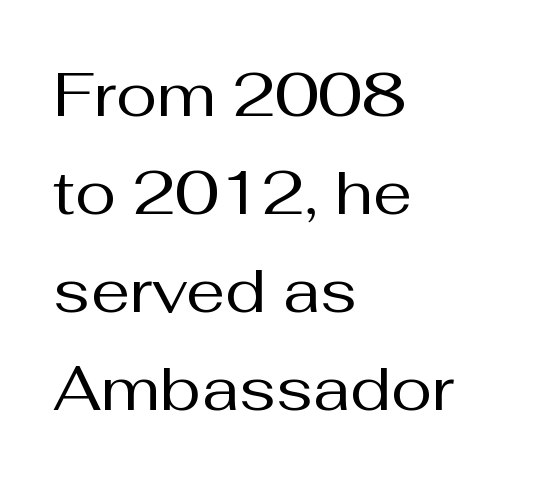
The rendering uses natural spacing where letterforms have individual widths. Stroke mass is kept to a normal reading level or below. The rendering shows plain stroke endings on the letterforms — a sans-serif design. Each line starts at the same left margin while the right side varies. The vertical gap from one line to the next is medium. The typography opts for an upright posture over an oblique one.
